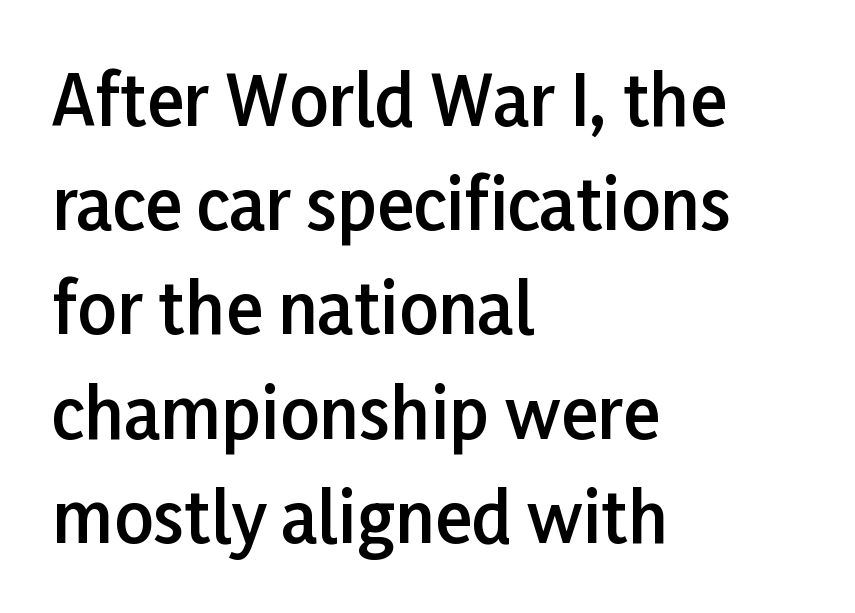
Q: Is the text bold? A: Semi-bold.
Q: Is the text italic (slanted)? A: No, it is upright.
Q: Is the typeface a serif or a sans-serif typeface? A: Sans-serif.
Q: Is the text underlined? A: No.
Q: How is the paragraph aligned? A: Left-aligned.
Q: Is the spacing between letters normal or unusually wide? A: Normal.
Q: Is the spacing between lines tight, normal or loose? A: Normal.
Q: Width (condensed, normal, or wide)? A: Normal.
Q: Stroke contrast? A: Low.
Q: x-height? A: Medium.
Q: Monospaced? A: No.
